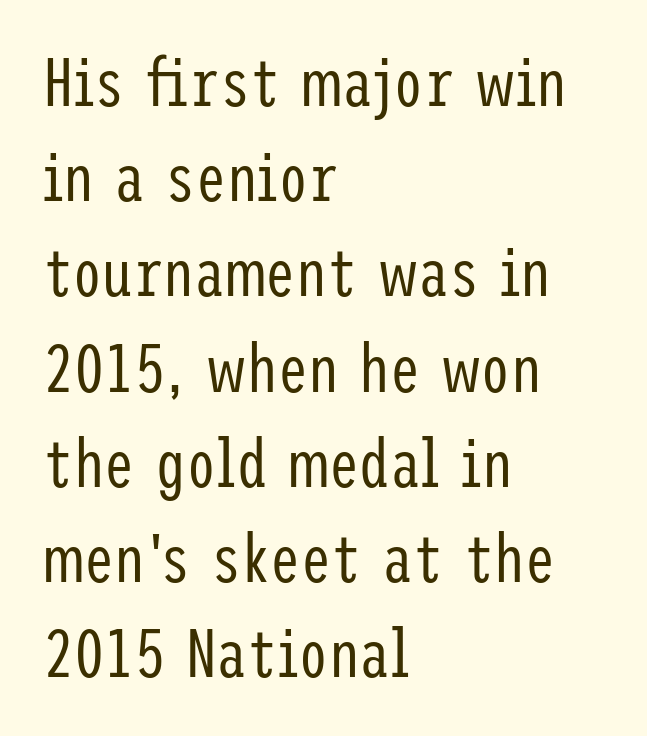
Q: Is the text bold? A: No.
Q: Is the text italic (slanted)? A: No, it is upright.
Q: Is the typeface a serif or a sans-serif typeface? A: Sans-serif.
Q: Is the text underlined? A: No.
Q: How is the paragraph aligned? A: Left-aligned.
Q: Is the spacing between letters normal or unusually wide? A: Normal.
Q: Is the spacing between lines tight, normal or loose? A: Normal.
Q: Width (condensed, normal, or wide)? A: Condensed.
Q: Stroke contrast? A: Low.
Q: x-height? A: Medium.
